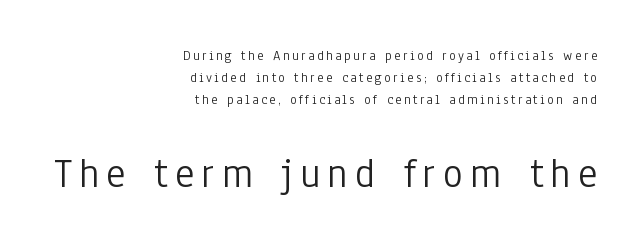
{"serif": "no", "italic": "no", "bold": "no", "weight": "light", "width": "condensed", "stroke_contrast": "low", "x_height": "medium", "monospaced": "no", "underline": "no", "align": "right", "line_spacing": "normal", "line_spacing_ratio": 1.58, "larger_block": "second", "size_ratio": 3.0, "glyph_px": 42}
